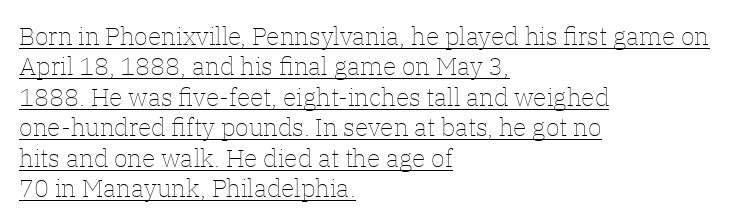
One-word summary of the alignment: left. The weight would be labelled regular, book, light, or lighter still. Decoration check: the copy is underlined. You could call the tracking neutral — neither tight nor loose. These lines were composed using upright roman letters.
